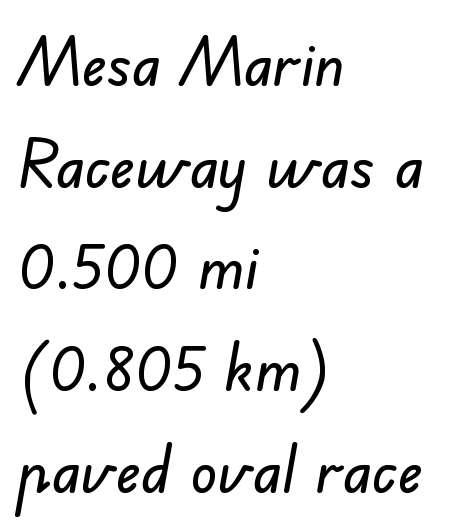
Here the designer chose a conventional face with non-uniform glyph widths. Reading down the column, the eye jumps a familiar distance to each next line. Does the type have serifs? No, each stem ends abruptly. Short and long lines alike share a common starting point at left. Default kerning and tracking; the words read as compact shapes. This rendering features lettering with no underline.
